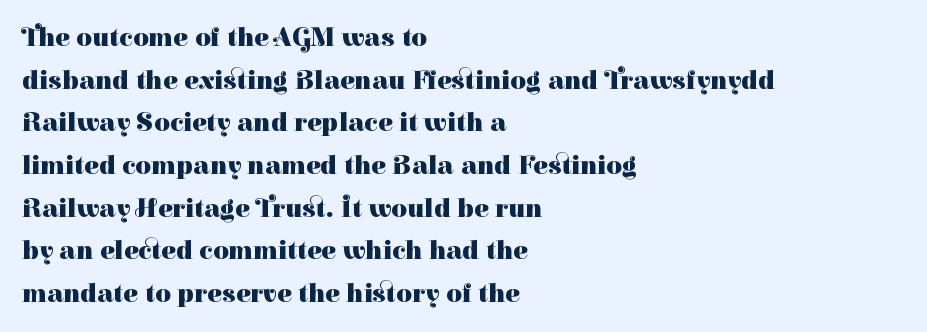
{"italic": "no", "bold": "yes", "underline": "no", "align": "left", "line_spacing": "normal", "line_spacing_ratio": 1.58, "letter_spacing": "normal", "letter_spacing_em": 0.0, "glyph_px": 27}
